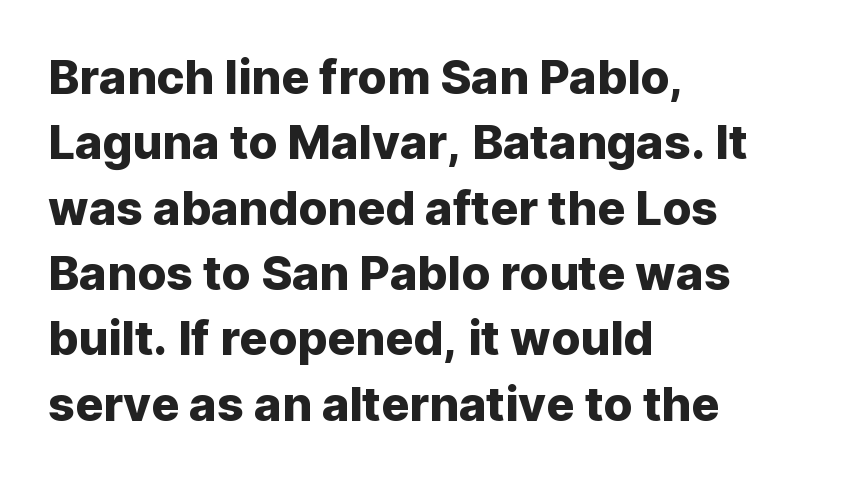
{"serif": "no", "italic": "no", "width": "normal", "stroke_contrast": "low", "x_height": "medium", "monospaced": "no", "underline": "no", "align": "left", "line_spacing": "normal", "line_spacing_ratio": 1.39, "letter_spacing": "normal", "letter_spacing_em": 0.0, "glyph_px": 47}
